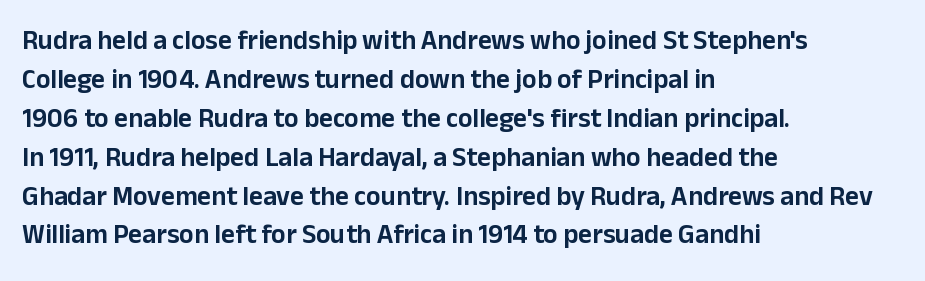
This block has exactly the height ordinary leading produces. The specimen reads as upright at a glance. Letters rest on an invisible, unmarked baseline. Compared with typical body copy, the letter spacing here is the same.
